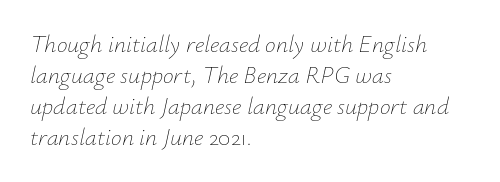
Quick note: interline space is typical. The tracking reads as untouched default to a designer's eye. Words float on clear page, feet unadorned. Looking at the ascenders, they clearly lean.
